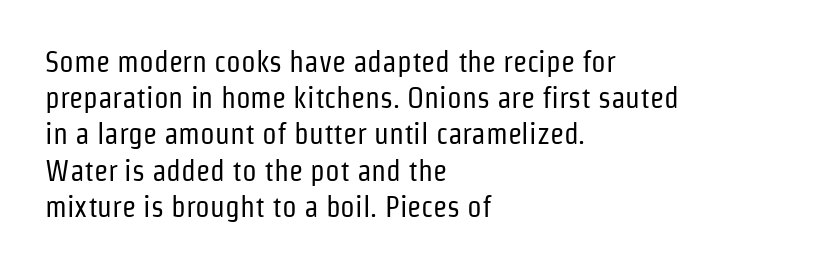
The image shows 29 px regular-weight, condensed sans-serif type, upright; set left-aligned, normal line spacing (1.25x), normal letter spacing, not underlined; low stroke contrast and a medium x-height.
